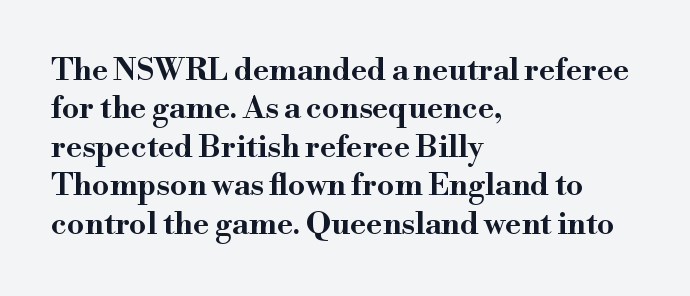
If you drew a ruler down the left edge, every line would touch it. Upright lettering throughout. Unmarked baselines from the first word to the last. Tracking here is standard; glyphs follow each other at the usual distance. The characters display serif detailing at their extremities.
